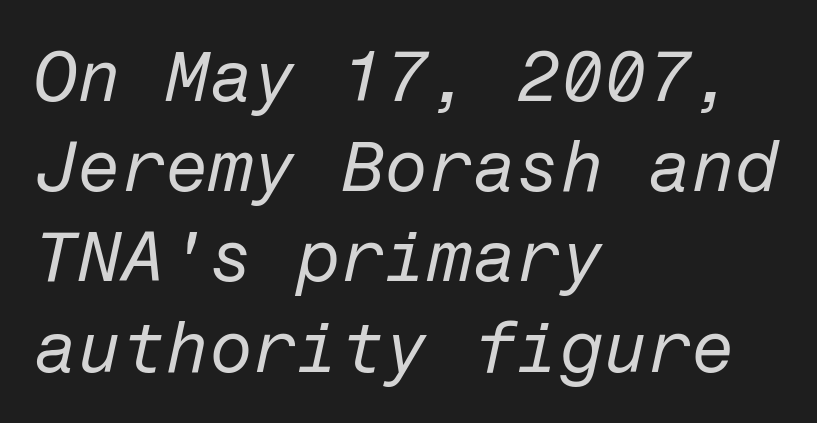
Q: Is the text bold? A: No.
Q: Is the text italic (slanted)? A: Yes, it leans right by about 12 degrees.
Q: Is the text underlined? A: No.
Q: How is the paragraph aligned? A: Left-aligned.
Q: Is the spacing between letters normal or unusually wide? A: Normal.
Q: Is the spacing between lines tight, normal or loose? A: Normal.
Q: Width (condensed, normal, or wide)? A: Normal.
Q: Stroke contrast? A: Low.
Q: x-height? A: Medium.
